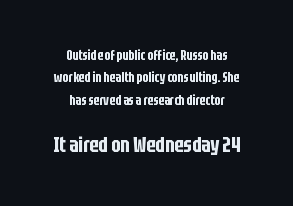
Each word holds together tightly as a unit, with standard inter-letter gaps. Horizontal bands of white between lines are of average thickness. The rendering positions every line midway between the sides. The strip under each line holds only bare page. If you squint, the bottom block still reads clearly — it's the larger of the two.
